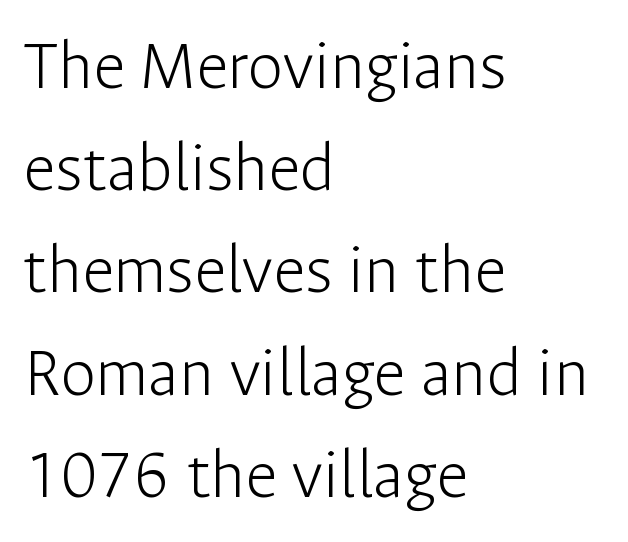
The image shows 72 px light sans-serif type, upright; set left-aligned, normal line spacing (1.42x), normal letter spacing, not underlined; low stroke contrast and a medium x-height.
